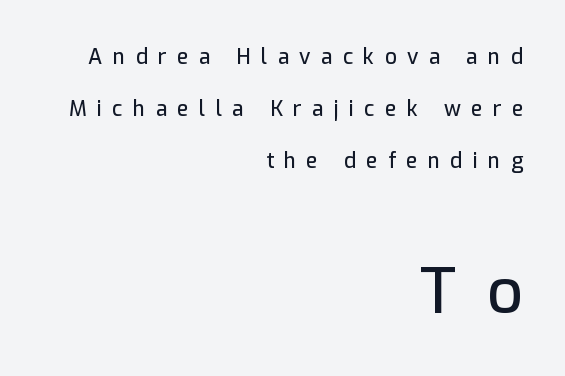
The image shows 63 px sans-serif type, upright; set right-aligned, loose line spacing (2.48x), unusually wide letter spacing (+0.49 em), not underlined; the second (bottom) block is 3.0x larger; low stroke contrast and a medium x-height.
